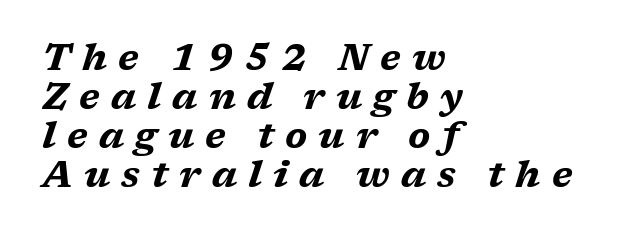
Q: Is the text bold? A: Yes.
Q: Is the text italic (slanted)? A: Yes, it leans right by about 17 degrees.
Q: Is the text underlined? A: No.
Q: How is the paragraph aligned? A: Left-aligned.
Q: Is the spacing between letters normal or unusually wide? A: Unusually wide.
Q: Is the spacing between lines tight, normal or loose? A: Tight.
Q: Width (condensed, normal, or wide)? A: Wide.
Q: Stroke contrast? A: Medium.
Q: x-height? A: Medium.
Q: Monospaced? A: No.
